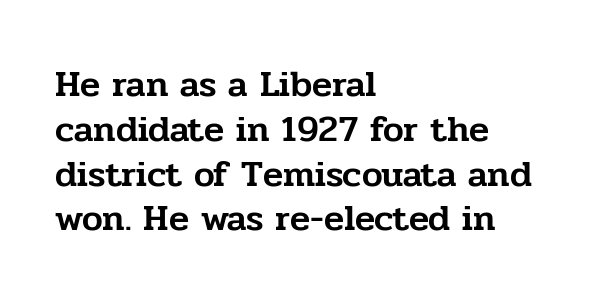
This sample has the flowing, uneven cadence of proportional lettering. Each row of text sits above clean, open space. Ascenders rise straight up at ninety degrees. Observe the serifs anchoring each vertical stroke in this sample. The letters sit at their default tracking, neither squeezed nor spread.
